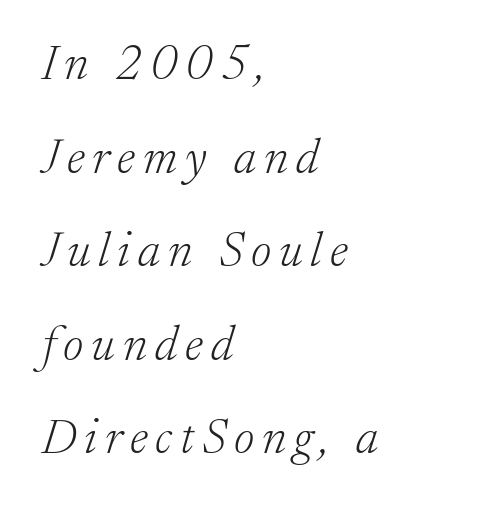
Q: Is the text bold? A: No.
Q: Is the text italic (slanted)? A: Yes, it leans right by about 17 degrees.
Q: Is the typeface a serif or a sans-serif typeface? A: Serif.
Q: Is the text underlined? A: No.
Q: How is the paragraph aligned? A: Left-aligned.
Q: Is the spacing between lines tight, normal or loose? A: Loose.
Q: Width (condensed, normal, or wide)? A: Normal.
Q: Stroke contrast? A: Low.
Q: x-height? A: Medium.
Q: Monospaced? A: No.
